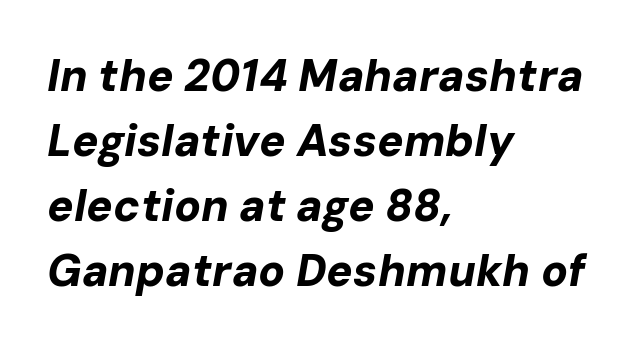
Q: Is the text bold? A: Yes.
Q: Is the text italic (slanted)? A: Yes, it leans right by about 10 degrees.
Q: Is the text underlined? A: No.
Q: How is the paragraph aligned? A: Left-aligned.
Q: Is the spacing between letters normal or unusually wide? A: Normal.
Q: Is the spacing between lines tight, normal or loose? A: Normal.
Q: Width (condensed, normal, or wide)? A: Normal.
Q: Stroke contrast? A: Low.
Q: x-height? A: Medium.
Q: Monospaced? A: No.
